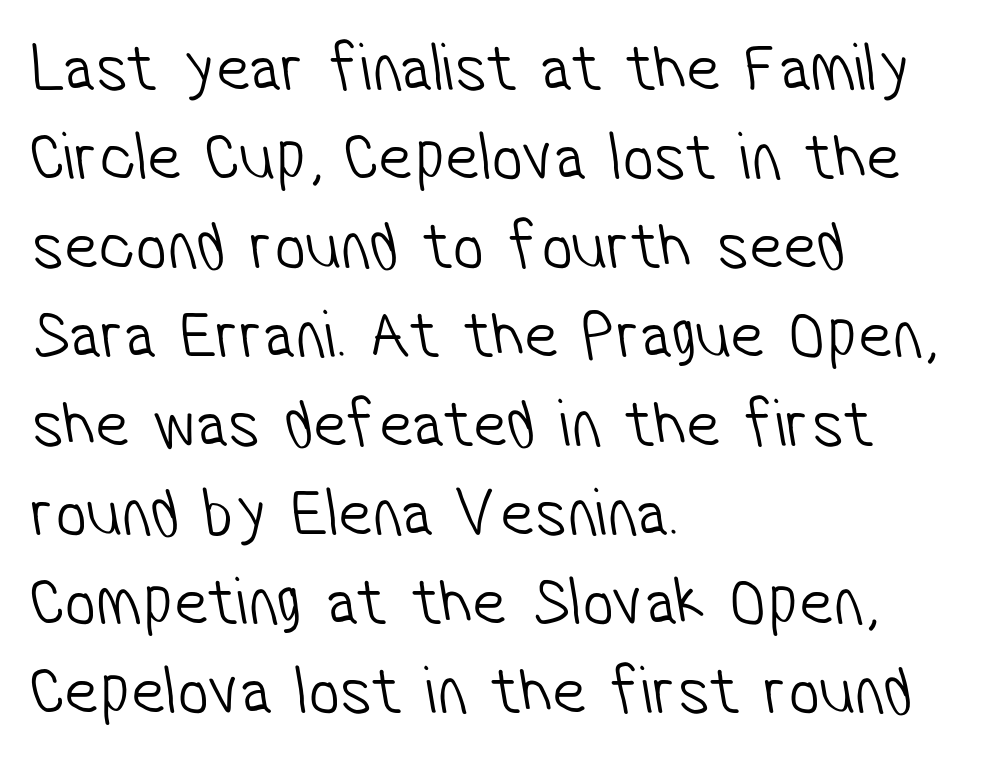
Q: Is the text bold? A: No.
Q: Is the typeface a serif or a sans-serif typeface? A: Sans-serif.
Q: Is the text underlined? A: No.
Q: How is the paragraph aligned? A: Left-aligned.
Q: Is the spacing between letters normal or unusually wide? A: Normal.
Q: Is the spacing between lines tight, normal or loose? A: Normal.
Q: Width (condensed, normal, or wide)? A: Condensed.
Q: Stroke contrast? A: Low.
Q: x-height? A: Medium.
Q: Monospaced? A: No.
